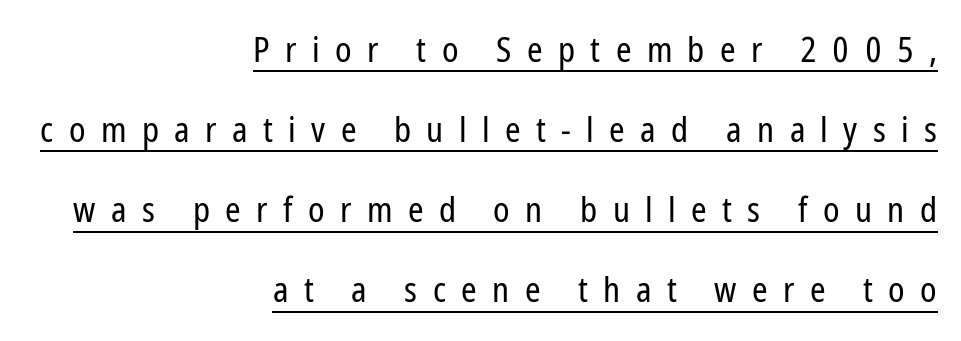
Students, note that the glyphs here are deliberately spaced far apart. The face looks like a standard text weight, possibly lighter. A typographer would call this underscored text. Quick note: interline space is abundant.
